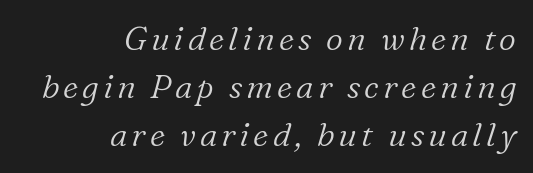
{"serif": "yes", "italic": "yes", "lean": "right", "slant_degrees": 16, "bold": "no", "weight": "light", "width": "normal", "stroke_contrast": "low", "x_height": "medium", "monospaced": "no", "underline": "no", "align": "right", "line_spacing": "normal", "line_spacing_ratio": 1.46, "glyph_px": 33}
